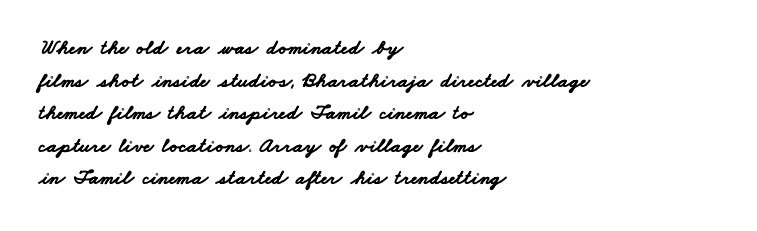
Q: Is the text bold? A: Yes.
Q: Is the text underlined? A: No.
Q: How is the paragraph aligned? A: Left-aligned.
Q: Is the spacing between letters normal or unusually wide? A: Normal.
Q: Is the spacing between lines tight, normal or loose? A: Normal.
